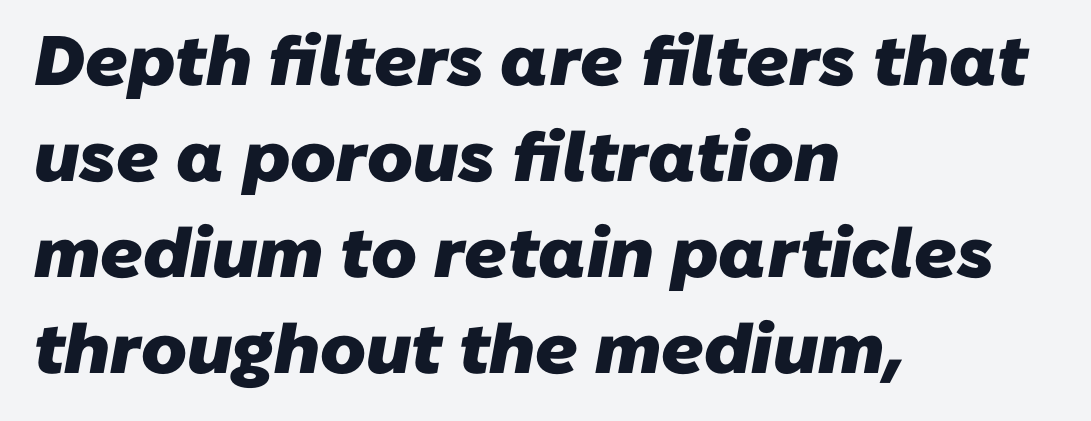
{"serif": "no", "bold": "yes", "weight": "heavy", "width": "normal", "stroke_contrast": "low", "x_height": "medium", "monospaced": "no", "underline": "no", "align": "left", "line_spacing": "normal", "line_spacing_ratio": 1.37, "letter_spacing": "normal", "letter_spacing_em": 0.0, "glyph_px": 70}
